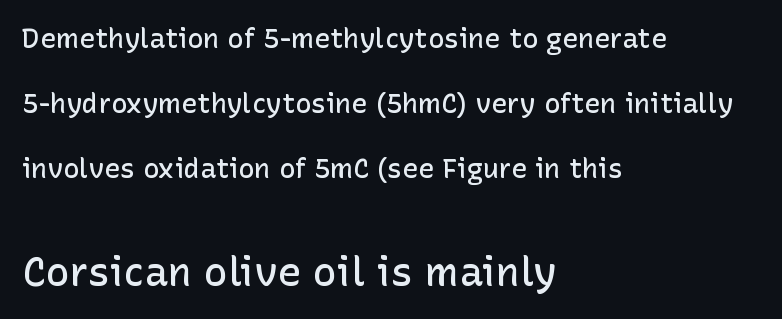
The rendering uses natural spacing where letterforms have individual widths. Typeset ragged right — the left edge is the straight one. Loosely led — the rows are spread out. Does the type have serifs? No, each stem ends abruptly.
